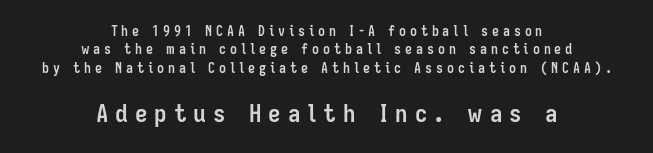
{"italic": "no", "bold": "yes", "underline": "no", "align": "center", "line_spacing": "normal", "line_spacing_ratio": 1.31, "letter_spacing": "wide", "letter_spacing_em": 0.28, "larger_block": "second", "size_ratio": 1.79, "glyph_px": 25}
